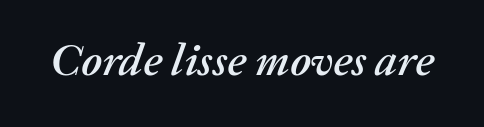
The image shows 46 px text type, italic (leaning right); set normal letter spacing, not underlined; medium stroke contrast and a medium x-height.
